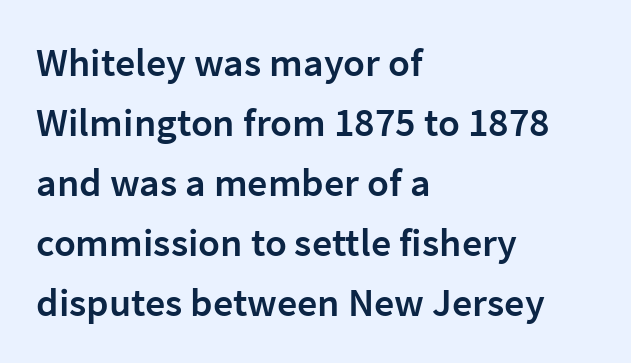
Q: Is the text bold? A: Semi-bold.
Q: Is the text italic (slanted)? A: No, it is upright.
Q: Is the typeface a serif or a sans-serif typeface? A: Sans-serif.
Q: Is the text underlined? A: No.
Q: How is the paragraph aligned? A: Left-aligned.
Q: Is the spacing between letters normal or unusually wide? A: Normal.
Q: Is the spacing between lines tight, normal or loose? A: Normal.
Q: Width (condensed, normal, or wide)? A: Normal.
Q: Stroke contrast? A: Low.
Q: x-height? A: Medium.
Q: Monospaced? A: No.
